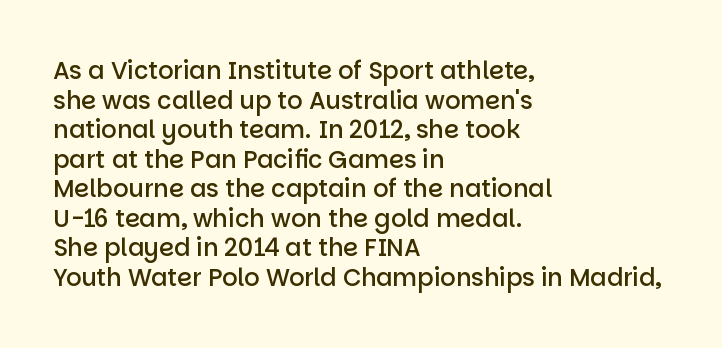
The image shows 24 px text type, upright; set left-aligned, line spacing 1.23x, normal letter spacing, not underlined.
